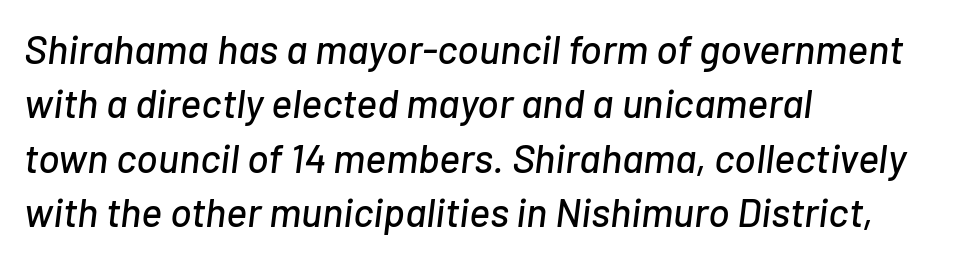
The image shows 40 px text type, italic (leaning right); set left-aligned, normal line spacing (1.36x), normal letter spacing, not underlined; low stroke contrast and a medium x-height.
